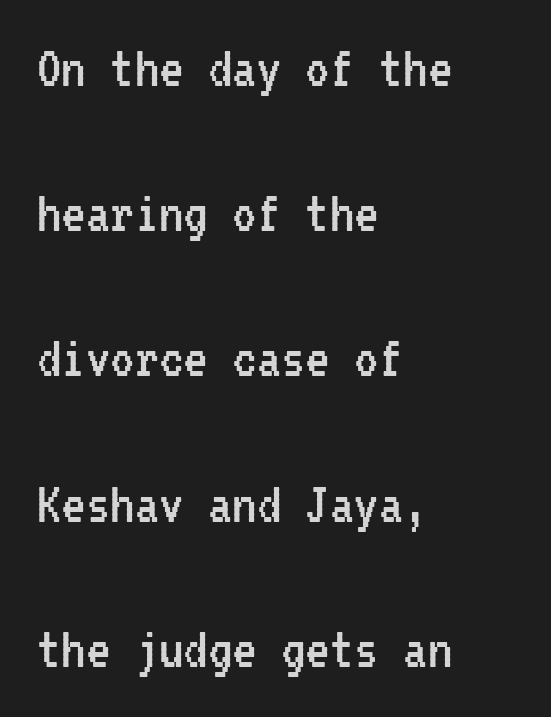
Q: Is the text bold? A: No.
Q: Is the text italic (slanted)? A: No, it is upright.
Q: Is the typeface a serif or a sans-serif typeface? A: Sans-serif.
Q: Is the text underlined? A: No.
Q: How is the paragraph aligned? A: Left-aligned.
Q: Is the spacing between letters normal or unusually wide? A: Normal.
Q: Is the spacing between lines tight, normal or loose? A: Loose.
Q: Width (condensed, normal, or wide)? A: Condensed.
Q: Stroke contrast? A: Low.
Q: x-height? A: Medium.
Q: Monospaced? A: Yes.
